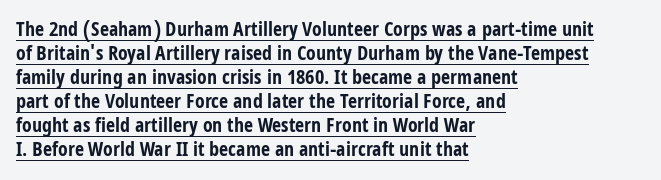
{"italic": "no", "bold": "yes", "underline": "yes", "align": "left", "line_spacing_ratio": 1.2, "letter_spacing": "normal", "letter_spacing_em": 0.0, "glyph_px": 20}
